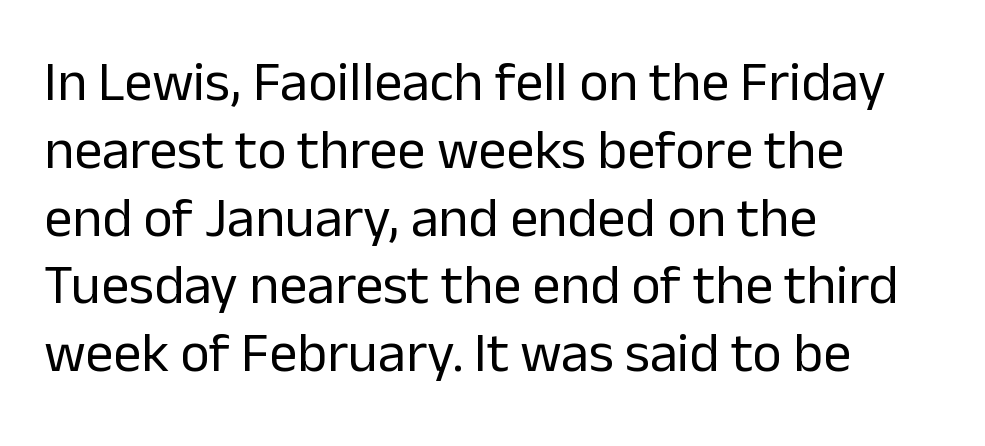
The letters carry no serifs — their stems end cleanly without finishing strokes. Letters rest on an invisible, unmarked baseline. A student would call this left alignment; a typographer would say flush left, rag right. Think standard paragraph weight, or any step lighter than that.
